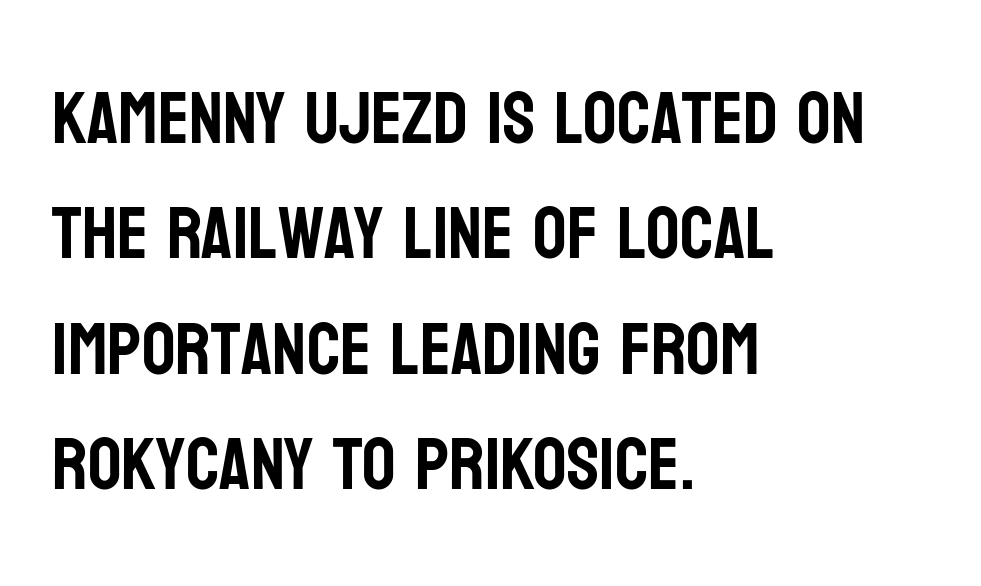
The image shows 74 px condensed sans-serif type, upright; set left-aligned, normal line spacing (1.56x), normal letter spacing, not underlined; low stroke contrast and a large x-height.
